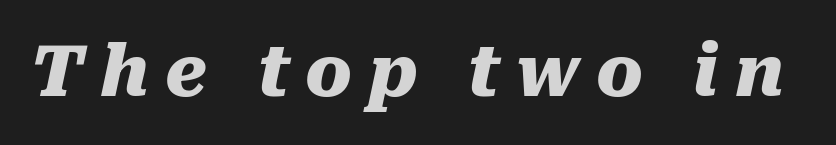
Q: Is the text bold? A: Yes.
Q: Is the text italic (slanted)? A: Yes, it leans right by about 10 degrees.
Q: Is the text underlined? A: No.
Q: Is the spacing between letters normal or unusually wide? A: Unusually wide.
Q: Width (condensed, normal, or wide)? A: Normal.
Q: Stroke contrast? A: Medium.
Q: x-height? A: Medium.
Q: Monospaced? A: No.
